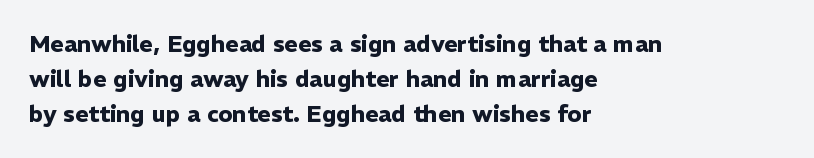
A normal amount of white space separates one row of letters from the next. The lines in this sample share a left origin and differ only in where they stop. Characters follow at the spacing the type designer built in. In terms of weight, the rendering is a true, heavy bold.
